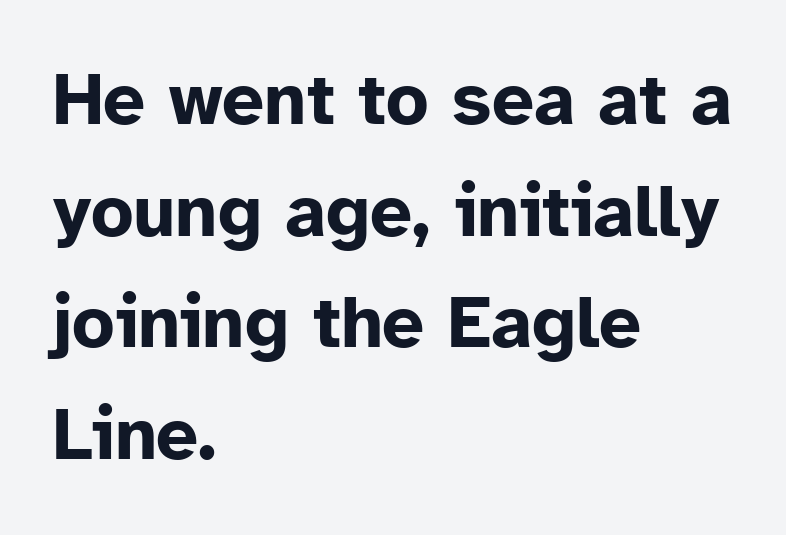
A typesetter would mark this as roman, not italic. Check the space under the baseline: it is left empty. I'd describe the lettering as bold — thick and assertive. The letterforms sit shoulder to shoulder at normal distance.
